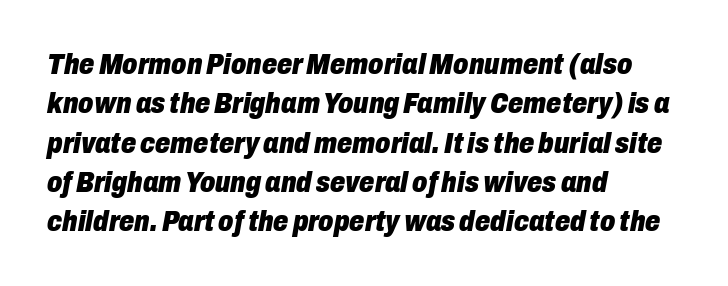
The image shows 30 px heavy, condensed type, italic (leaning right); set left-aligned, normal line spacing (1.31x), normal letter spacing, not underlined; low stroke contrast and a medium x-height.
